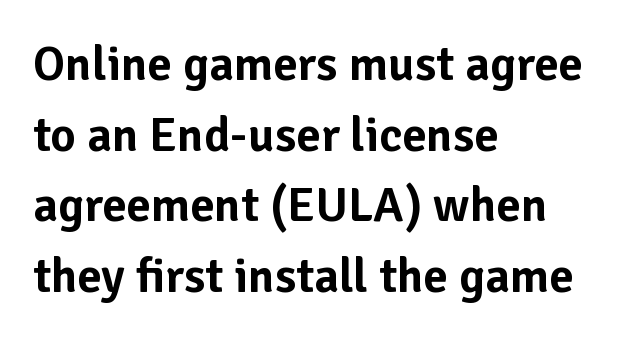
Descender tails drop into unmarked territory. The passage shown is typed in a proportional face where columns would drift. A typesetter would label this face a sans. Honestly, the letter spacing is just normal — you wouldn't notice it. When letters stand straight like this, we call the style roman or upright.
